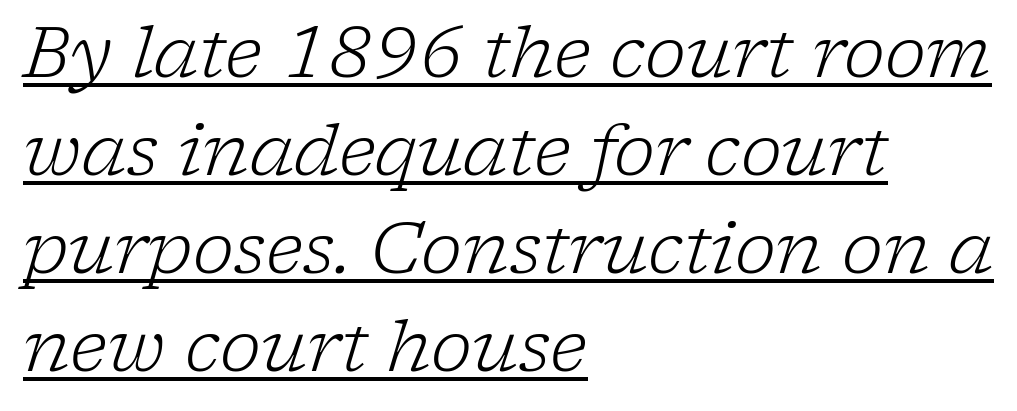
{"serif": "yes", "italic": "yes", "lean": "right", "slant_degrees": 17, "bold": "no", "weight": "light", "width": "normal", "stroke_contrast": "low", "x_height": "medium", "monospaced": "no", "underline": "yes", "align": "left", "line_spacing": "normal", "line_spacing_ratio": 1.4, "letter_spacing": "normal", "letter_spacing_em": 0.0, "glyph_px": 70}
